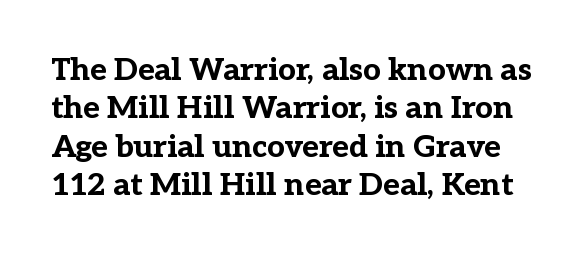
Q: Is the text bold? A: Yes.
Q: Is the text italic (slanted)? A: No, it is upright.
Q: Is the typeface a serif or a sans-serif typeface? A: Serif.
Q: Is the text underlined? A: No.
Q: Is the spacing between letters normal or unusually wide? A: Normal.
Q: Width (condensed, normal, or wide)? A: Normal.
Q: Stroke contrast? A: Low.
Q: x-height? A: Medium.
Q: Monospaced? A: No.
